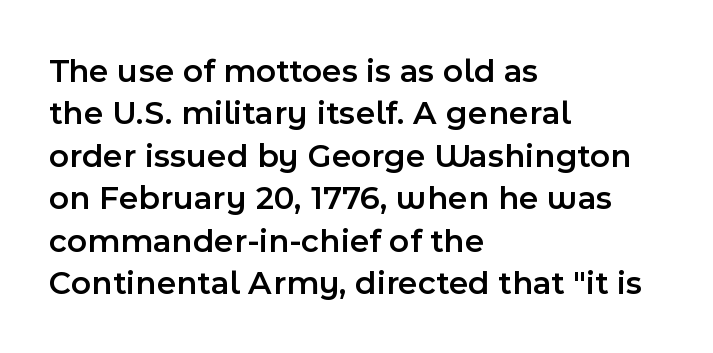
Q: Is the text bold? A: Semi-bold.
Q: Is the text italic (slanted)? A: No, it is upright.
Q: Is the typeface a serif or a sans-serif typeface? A: Sans-serif.
Q: Is the text underlined? A: No.
Q: How is the paragraph aligned? A: Left-aligned.
Q: Is the spacing between letters normal or unusually wide? A: Normal.
Q: Is the spacing between lines tight, normal or loose? A: Normal.
Q: Width (condensed, normal, or wide)? A: Normal.
Q: x-height? A: Medium.
Q: Monospaced? A: No.
